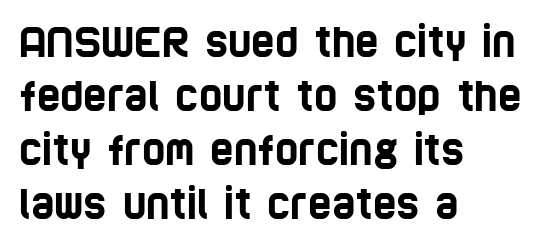
The image shows 40 px condensed sans-serif type; set left-aligned, normal line spacing (1.35x), normal letter spacing, not underlined; low stroke contrast and a large x-height.
